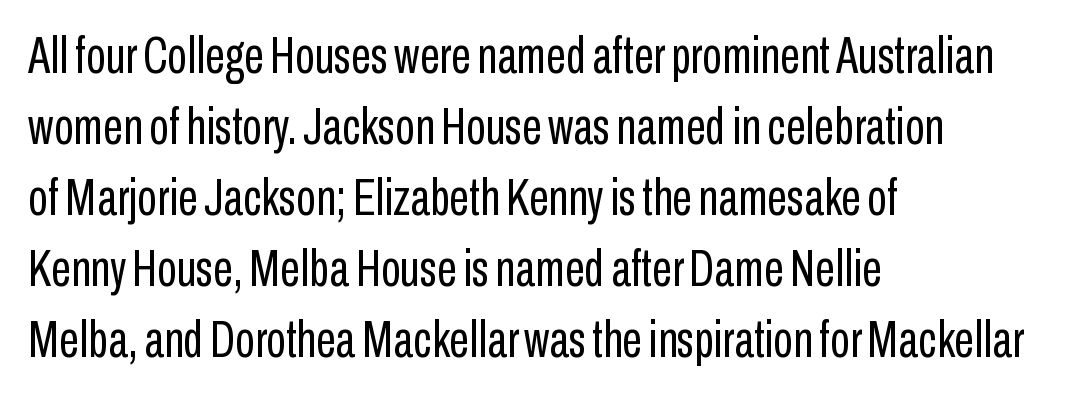
No italicization has been applied; the sample stays upright. Compared with a centered layout, this one pins lines to the left instead. Note the varied advance widths — an 'i' is clearly narrower than an 'm'. Just letters on the line, the space beneath them empty.
